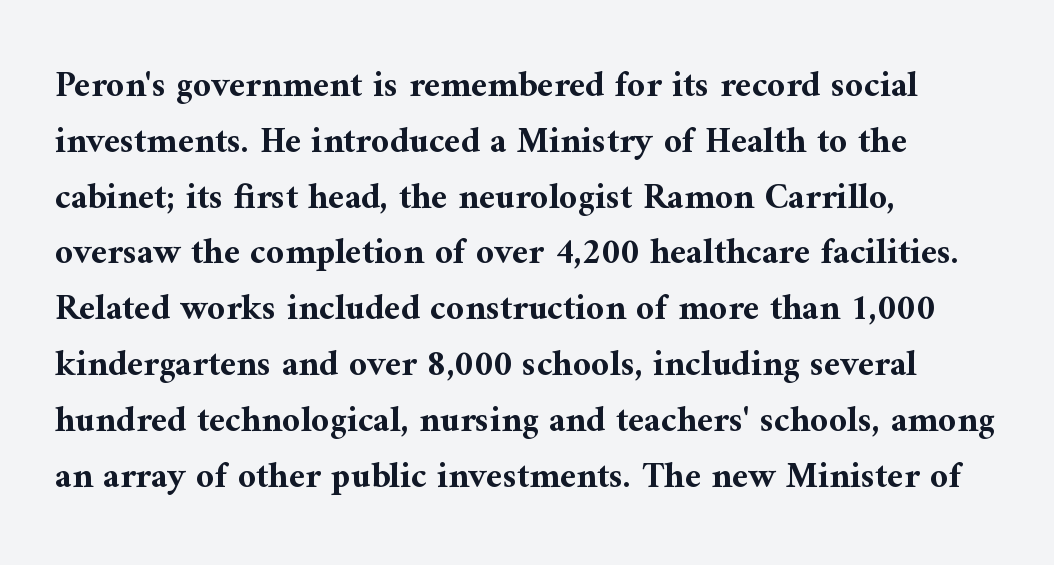
The designer went with a serif here, giving each stem small feet. Do the letters lean? They stand straight. Which margin do the lines hug? The left one — the right edge is uneven. Inter-character spacing is left at the font's built-in metrics. Words float on clear page, feet unadorned.
